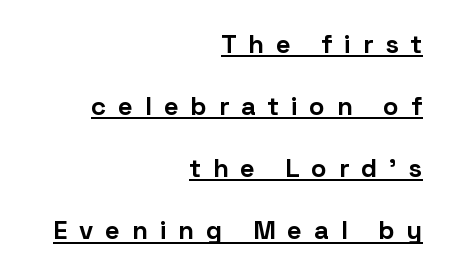
{"italic": "no", "bold": "yes", "underline": "yes", "align": "right", "line_spacing": "loose", "line_spacing_ratio": 2.39, "letter_spacing": "wide", "letter_spacing_em": 0.45, "glyph_px": 26}
